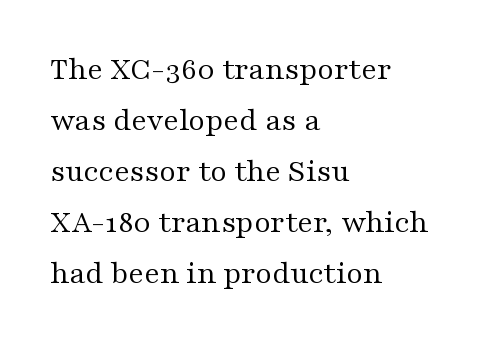
Honestly, the letter spacing is just normal — you wouldn't notice it. The rendering uses a moderate line-height, typical for paragraphs. Letters have the restrained weight of plain body copy at most. Horizontally, the lines are justified to the leading edge only.
